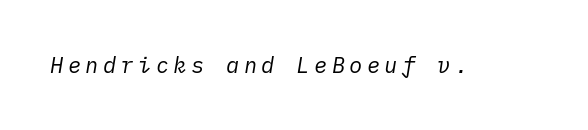
Q: Is the text bold? A: No.
Q: Is the text italic (slanted)? A: Yes, it leans right by about 10 degrees.
Q: Is the text underlined? A: No.
Q: Is the spacing between letters normal or unusually wide? A: Unusually wide.
